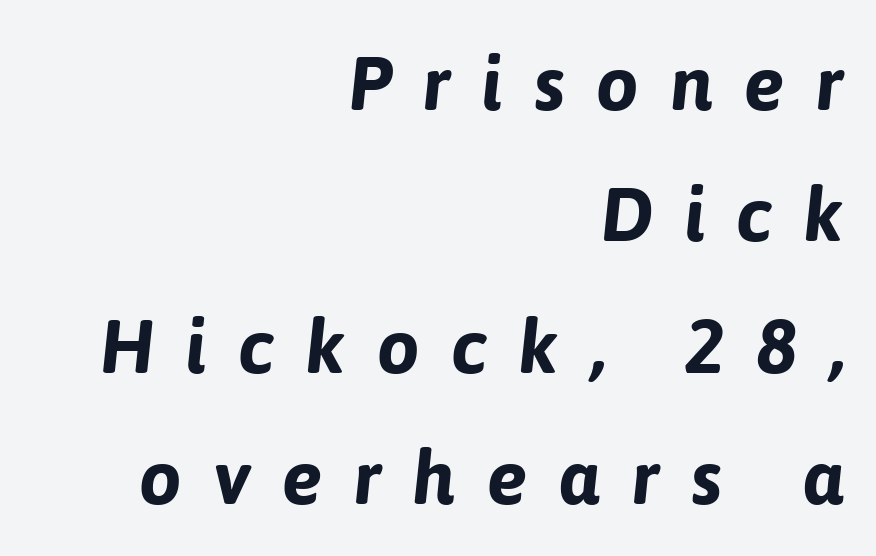
Caption: expanded tracking, letters set apart. Words float on clear page, feet unadorned. The typesetting leans heavy: a genuine bold. Each letter keeps its own natural width here, so spacing adapts to shape. All the whitespace from short lines collects on the left. Rendered with sloped, italic letterforms.
